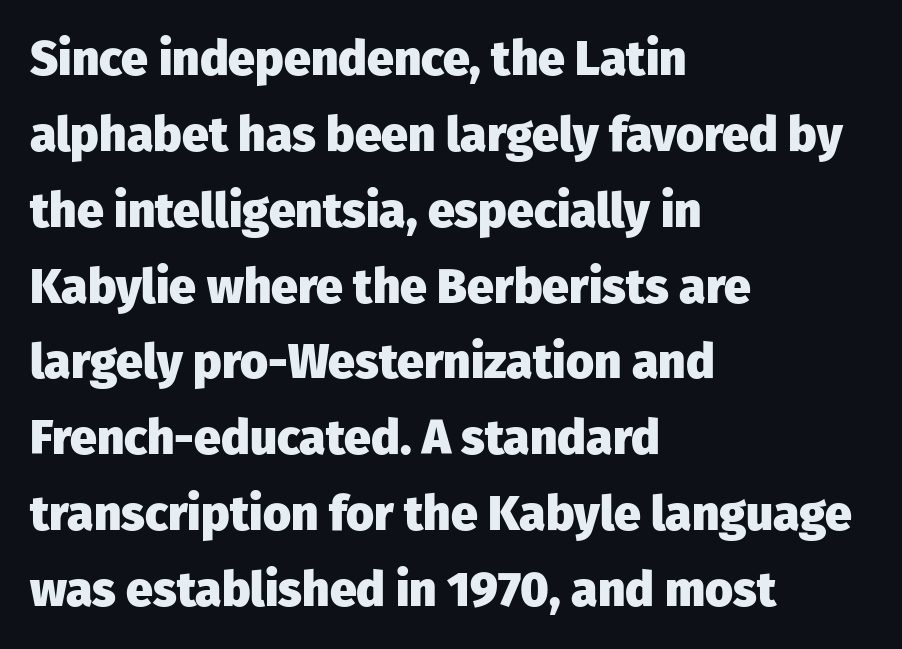
Q: Is the text bold? A: Yes.
Q: Is the text italic (slanted)? A: No, it is upright.
Q: Is the typeface a serif or a sans-serif typeface? A: Sans-serif.
Q: Is the text underlined? A: No.
Q: How is the paragraph aligned? A: Left-aligned.
Q: Is the spacing between letters normal or unusually wide? A: Normal.
Q: Is the spacing between lines tight, normal or loose? A: Normal.
Q: Width (condensed, normal, or wide)? A: Normal.
Q: Stroke contrast? A: Low.
Q: x-height? A: Medium.
Q: Monospaced? A: No.
